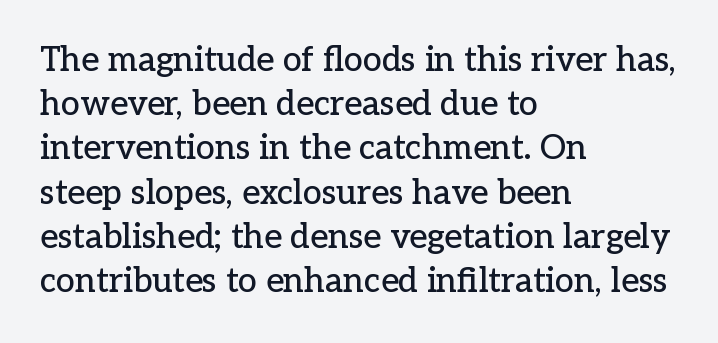
The image shows 34 px serif type, upright; set left-aligned, normal line spacing (1.3x), normal letter spacing, not underlined; low stroke contrast and a medium x-height.
